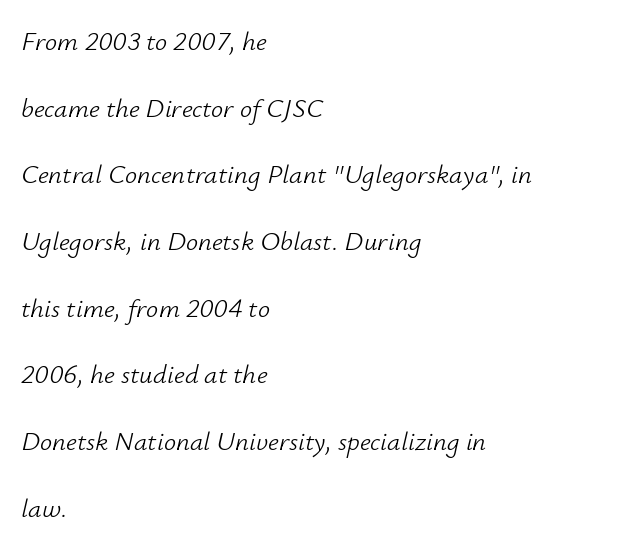
{"italic": "yes", "lean": "right", "slant_degrees": 12, "bold": "no", "underline": "no", "align": "left", "line_spacing": "loose", "line_spacing_ratio": 2.47, "letter_spacing": "normal", "letter_spacing_em": 0.0, "glyph_px": 27}
